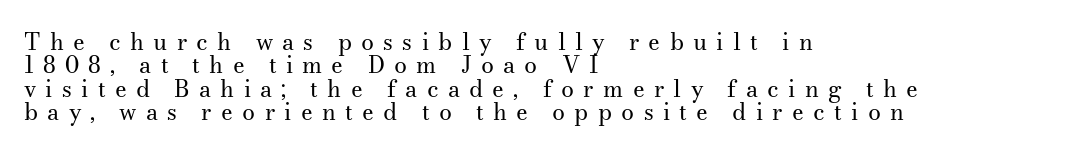
The image shows 23 px text type, upright; set left-aligned, tight line spacing (1.02x), unusually wide letter spacing (+0.4 em), not underlined.
